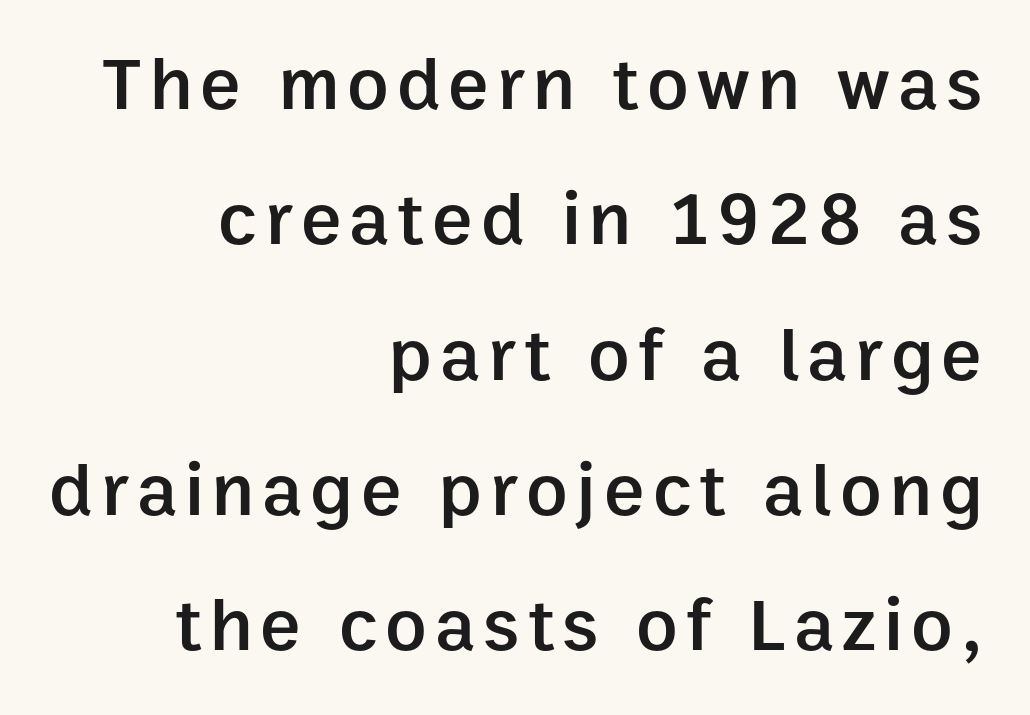
Varying glyph widths throughout — classic text-font behaviour. The lettering stays uniformly vertical, giving the passage a roman look. Weight: semibold (demi). A typesetter would label this face a sans. Bare-footed words on every line. The lines in this sample share a right terminus and differ only in where they begin.
